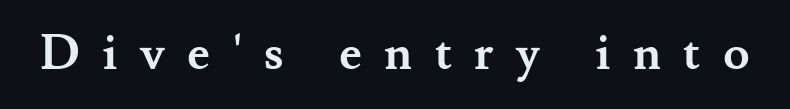
Check the space under the baseline: it is left empty. Each glyph is drawn with heavy, bold strokes. Each word looks stretched out because of the extra space between its letters. Is this a sans? No — the strokes have serifs. Looks like regular typesetting: each glyph gets only the width it needs. Do the letters lean? They stand straight.
